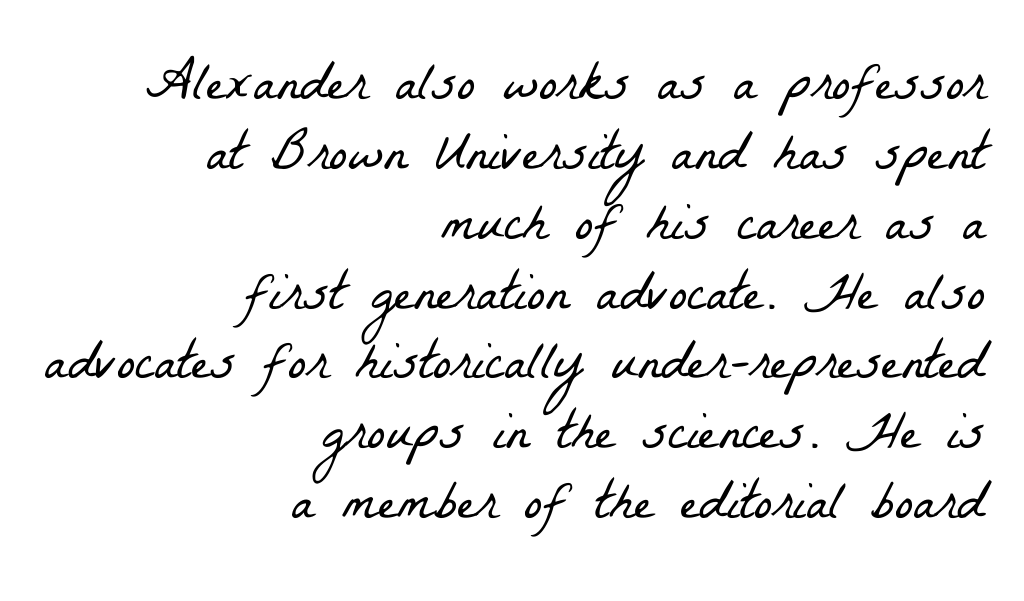
{"serif": "yes", "bold": "no", "weight": "light", "width": "condensed", "stroke_contrast": "low", "x_height": "medium", "monospaced": "no", "underline": "no", "align": "right", "line_spacing": "normal", "line_spacing_ratio": 1.27, "letter_spacing": "normal", "letter_spacing_em": 0.0, "glyph_px": 55}
